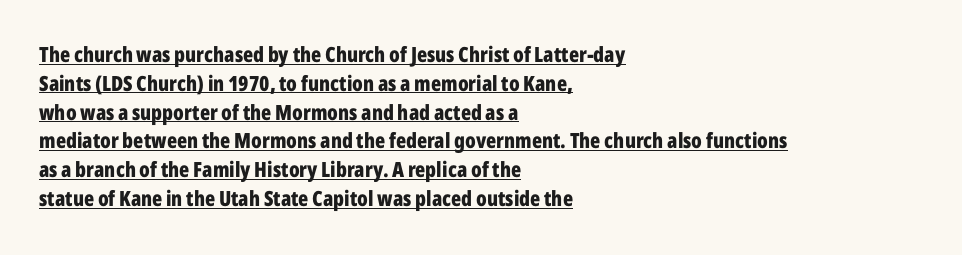
Does the leading feel generous? No, just average. The face used here has the dense, thick strokes of a bold. The rendering keeps characters at their native spacing. Characters remain perfectly vertical along every line. The passage is arranged the way most books set body copy — flush left.
